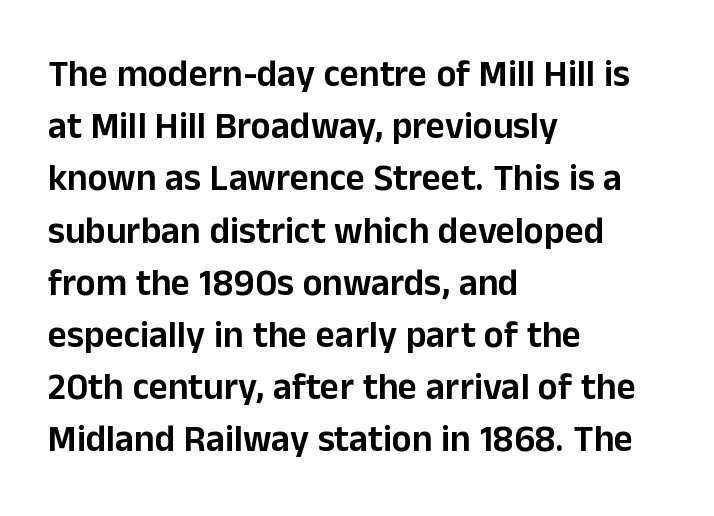
{"serif": "no", "italic": "no", "width": "normal", "stroke_contrast": "low", "x_height": "medium", "monospaced": "no", "underline": "no", "align": "left", "line_spacing": "normal", "line_spacing_ratio": 1.41, "letter_spacing": "normal", "letter_spacing_em": 0.0, "glyph_px": 37}
